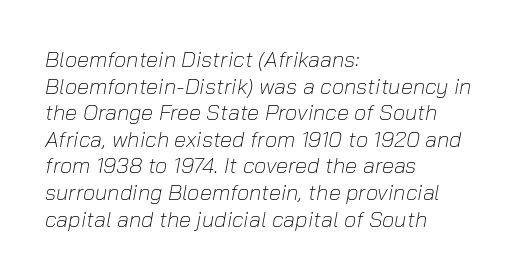
{"italic": "yes", "lean": "right", "slant_degrees": 10, "bold": "no", "underline": "no", "align": "left", "line_spacing_ratio": 1.21, "letter_spacing": "normal", "letter_spacing_em": 0.0, "glyph_px": 22}
